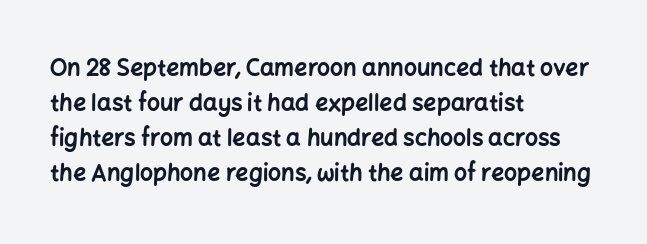
{"italic": "no", "bold": "yes", "underline": "no", "align": "left", "line_spacing": "normal", "line_spacing_ratio": 1.52, "letter_spacing": "normal", "letter_spacing_em": 0.0, "glyph_px": 23}
